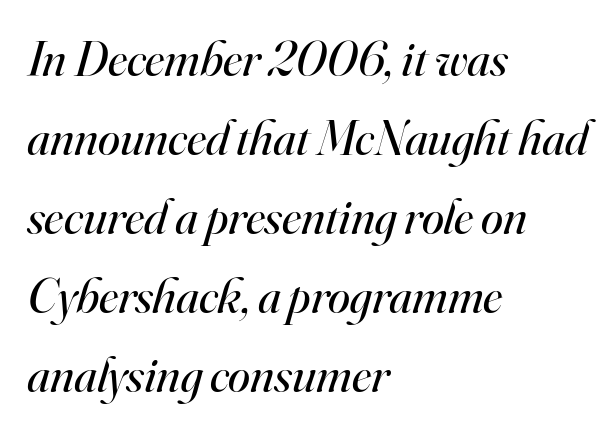
Q: Is the text bold? A: No.
Q: Is the text italic (slanted)? A: Yes, it leans right by about 16 degrees.
Q: Is the typeface a serif or a sans-serif typeface? A: Serif.
Q: Is the text underlined? A: No.
Q: How is the paragraph aligned? A: Left-aligned.
Q: Is the spacing between letters normal or unusually wide? A: Normal.
Q: Is the spacing between lines tight, normal or loose? A: Normal.
Q: Width (condensed, normal, or wide)? A: Normal.
Q: Stroke contrast? A: High.
Q: x-height? A: Small.
Q: Monospaced? A: No.
